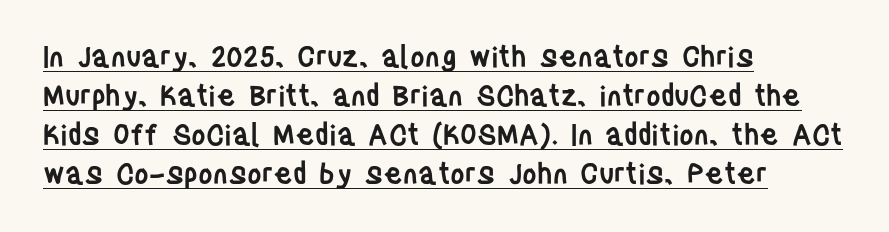
The image shows 28 px semibold, condensed sans-serif type, upright; set left-aligned, normal line spacing (1.39x), normal letter spacing, underlined; low stroke contrast and a large x-height.
